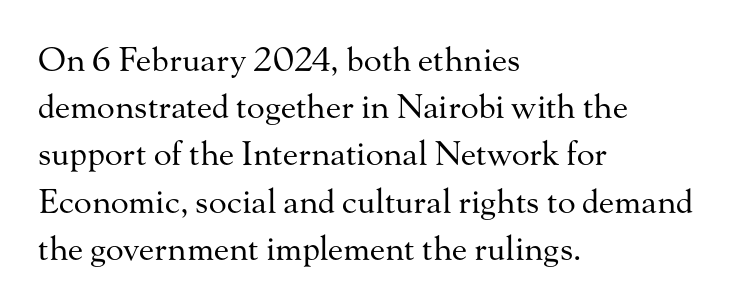
Typographically, this falls in the serif category. The lines in this sample share a left origin and differ only in where they stop. The letters advance in unequal steps, a hallmark of proportional type. Heft: none added — not bold.
